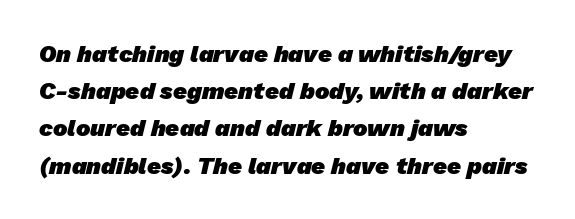
The image shows 24 px bold type; set left-aligned, normal line spacing (1.55x), normal letter spacing, not underlined.
